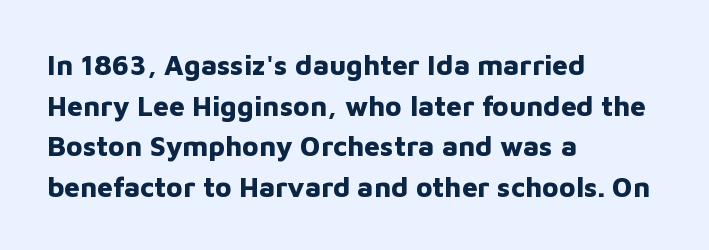
These lines are composed in type without serifs. Between one letter and the next there's only the usual sliver of space. A typesetter would call this proportional, since set widths differ per character. Regular leading. The strip under each line holds only bare page.
